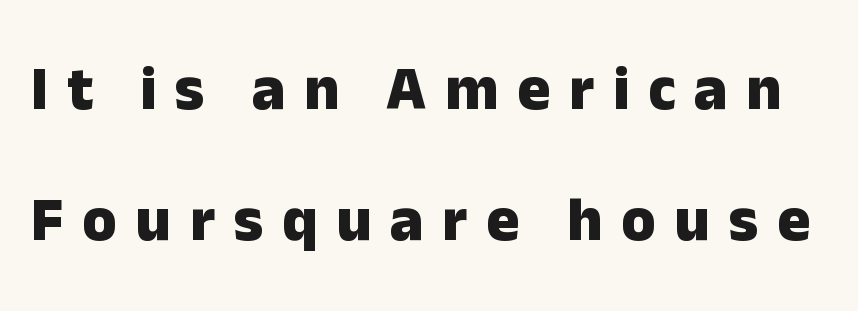
{"serif": "no", "italic": "no", "bold": "yes", "weight": "heavy", "width": "normal", "stroke_contrast": "low", "x_height": "medium", "monospaced": "no", "underline": "no", "line_spacing": "loose", "line_spacing_ratio": 2.12, "letter_spacing": "wide", "letter_spacing_em": 0.3, "glyph_px": 62}
